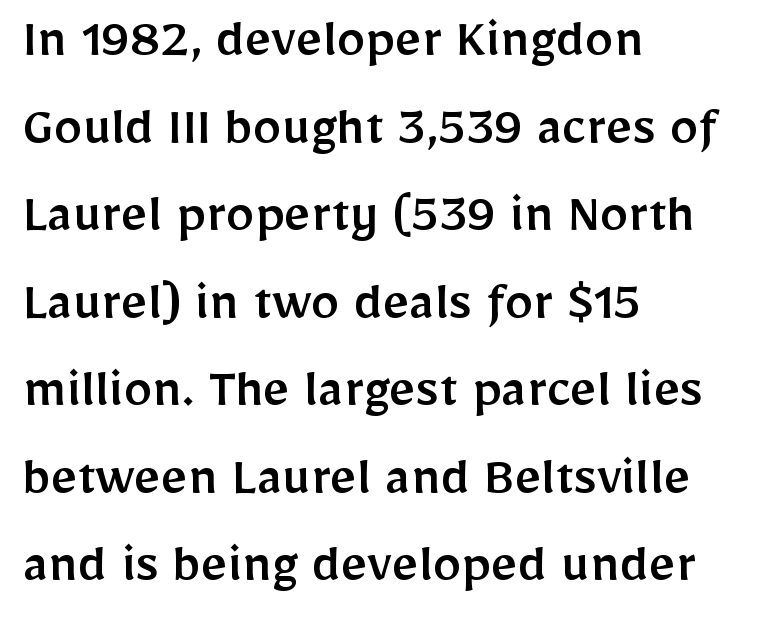
The image shows 58 px sans-serif type, upright; set left-aligned, normal line spacing (1.51x), normal letter spacing, not underlined; low stroke contrast and a medium x-height.
